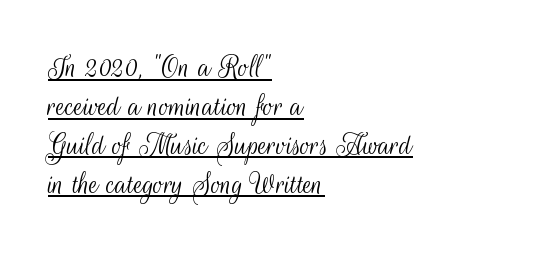
The image shows 33 px light, condensed sans-serif type; set left-aligned, line spacing 1.18x, normal letter spacing, underlined; medium stroke contrast and a small x-height.
